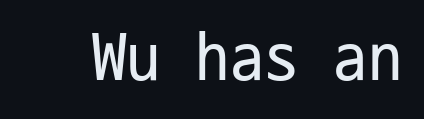
The image shows 69 px regular-weight, condensed sans-serif type, upright, monospaced; set normal letter spacing, not underlined; low stroke contrast and a medium x-height.
